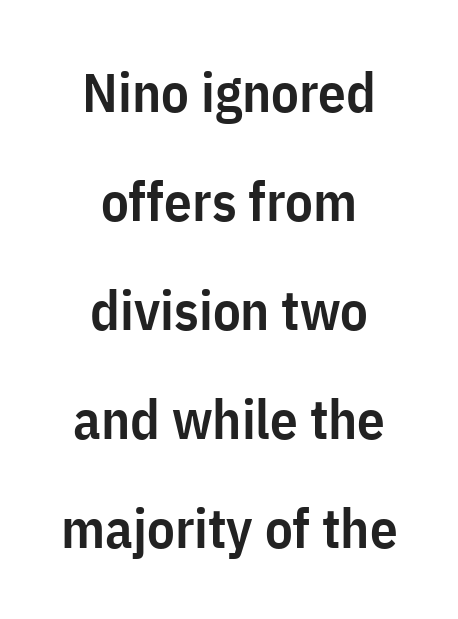
{"serif": "no", "italic": "no", "bold": "semi", "weight": "semibold", "width": "condensed", "stroke_contrast": "low", "x_height": "medium", "monospaced": "no", "underline": "no", "align": "center", "line_spacing": "loose", "line_spacing_ratio": 1.98, "letter_spacing": "normal", "letter_spacing_em": 0.0, "glyph_px": 55}
